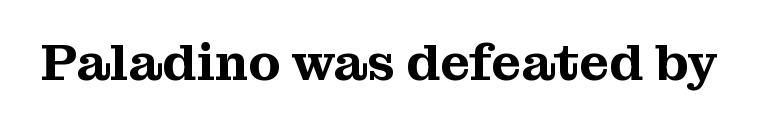
Q: Is the text italic (slanted)? A: No, it is upright.
Q: Is the typeface a serif or a sans-serif typeface? A: Serif.
Q: Is the text underlined? A: No.
Q: Is the spacing between letters normal or unusually wide? A: Normal.
Q: Width (condensed, normal, or wide)? A: Normal.
Q: Stroke contrast? A: Medium.
Q: x-height? A: Medium.
Q: Monospaced? A: No.
